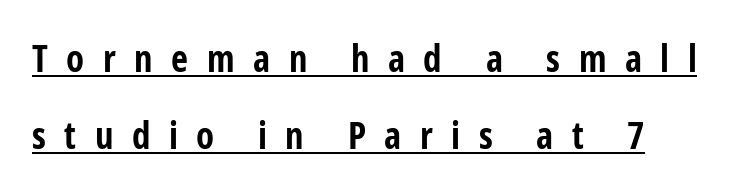
A typesetter would mark this as roman, not italic. Is the block centered? No — it sits flush against the left margin. Characters follow at a spacing far wider than the type designer built in. A typographer would call this underscored text. On the weight axis this lands at bold, roughly 700.
